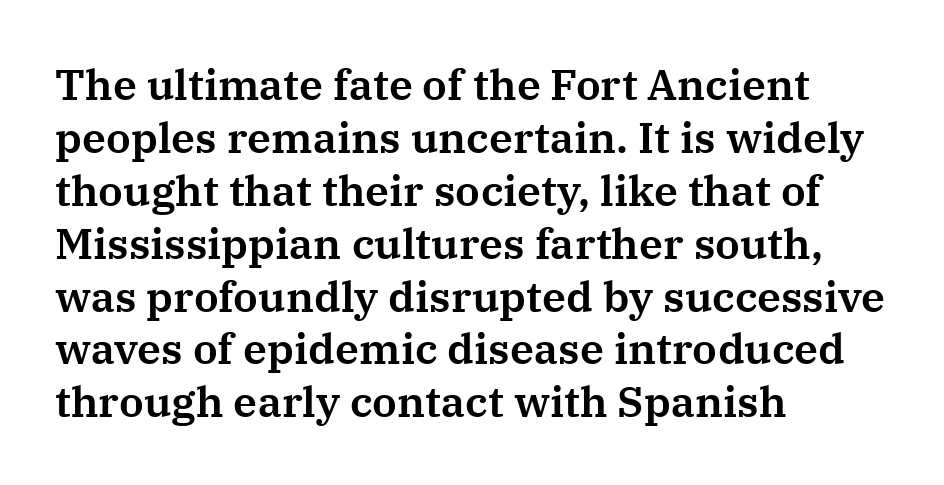
The type sits square on the baseline with zero lean. The strip under each line holds only bare page. Each word holds together tightly as a unit, with standard inter-letter gaps. I'd call this a serif setting — the letters wear small feet.
